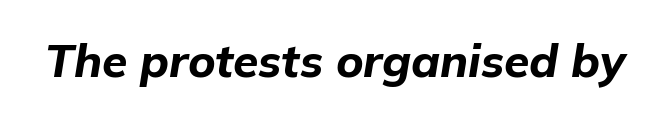
The image shows 46 px bold type, italic (leaning right); set normal letter spacing, not underlined; low stroke contrast and a medium x-height.
